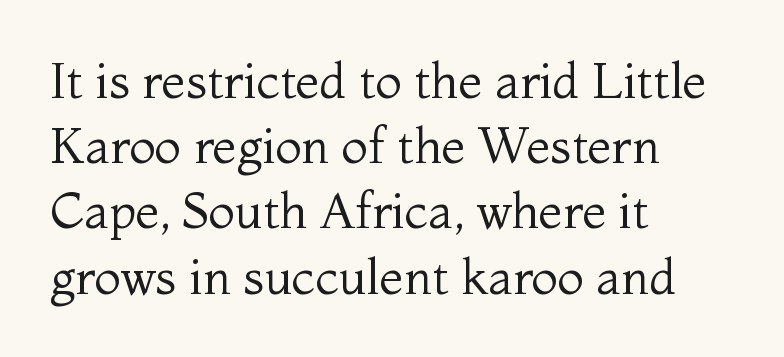
The tracking reads as untouched default to a designer's eye. This block has exactly the height ordinary leading produces. Small tapered or slab feet sit at the stroke ends, so this counts as serif. Designer's note — italics off, roman on.
